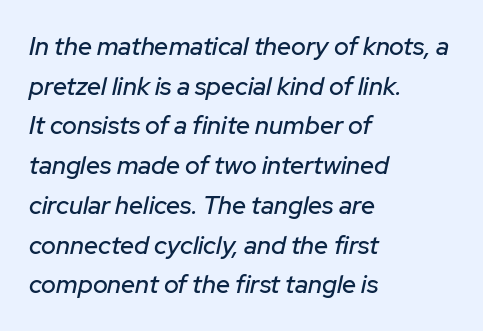
Is the letter spacing exaggerated? No — it looks like the ordinary default. These lines are set flush left with a ragged right edge. Whoever set this chose a conventional vertical rhythm. Underline: absent.
